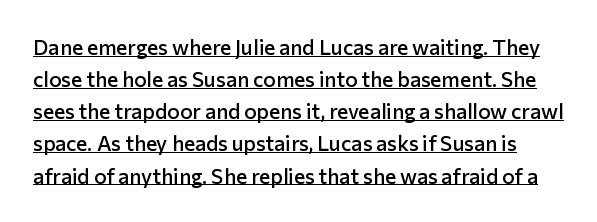
Honestly, the underline is the first thing you notice here. Does the leading feel generous? No, just average. The glyphs have the mass of a demibold cut, below bold. The letters stand upright; this is a roman face. The letterforms sit shoulder to shoulder at normal distance.
